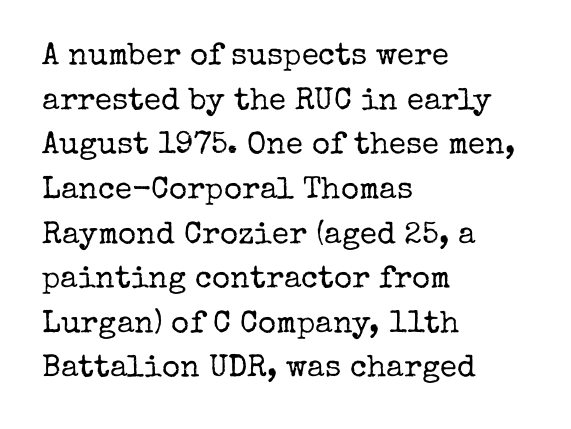
{"serif": "yes", "italic": "no", "bold": "no", "weight": "regular", "width": "normal", "stroke_contrast": "low", "x_height": "medium", "monospaced": "no", "underline": "no", "align": "left", "line_spacing": "normal", "line_spacing_ratio": 1.44, "letter_spacing": "normal", "letter_spacing_em": 0.0, "glyph_px": 31}
